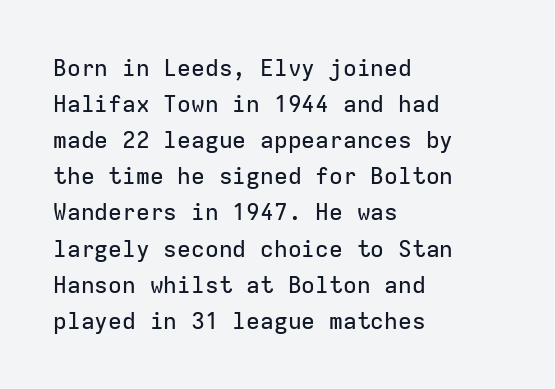
Q: Is the text italic (slanted)? A: No, it is upright.
Q: Is the text underlined? A: No.
Q: How is the paragraph aligned? A: Left-aligned.
Q: Is the spacing between letters normal or unusually wide? A: Normal.
Q: Is the spacing between lines tight, normal or loose? A: Normal.
